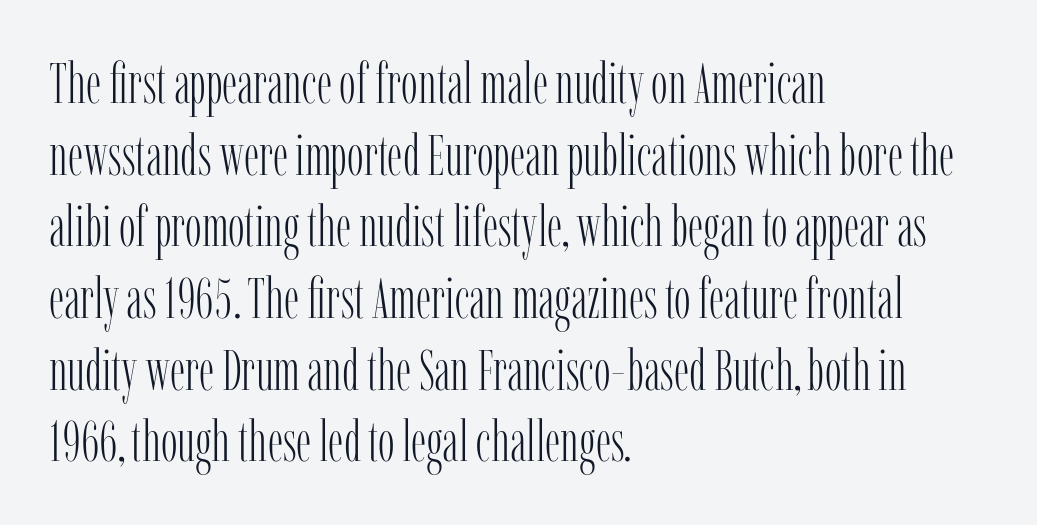
{"serif": "yes", "italic": "no", "bold": "no", "weight": "light", "width": "condensed", "stroke_contrast": "low", "x_height": "medium", "monospaced": "no", "underline": "no", "align": "left", "line_spacing": "normal", "line_spacing_ratio": 1.28, "letter_spacing": "normal", "letter_spacing_em": 0.0, "glyph_px": 56}
